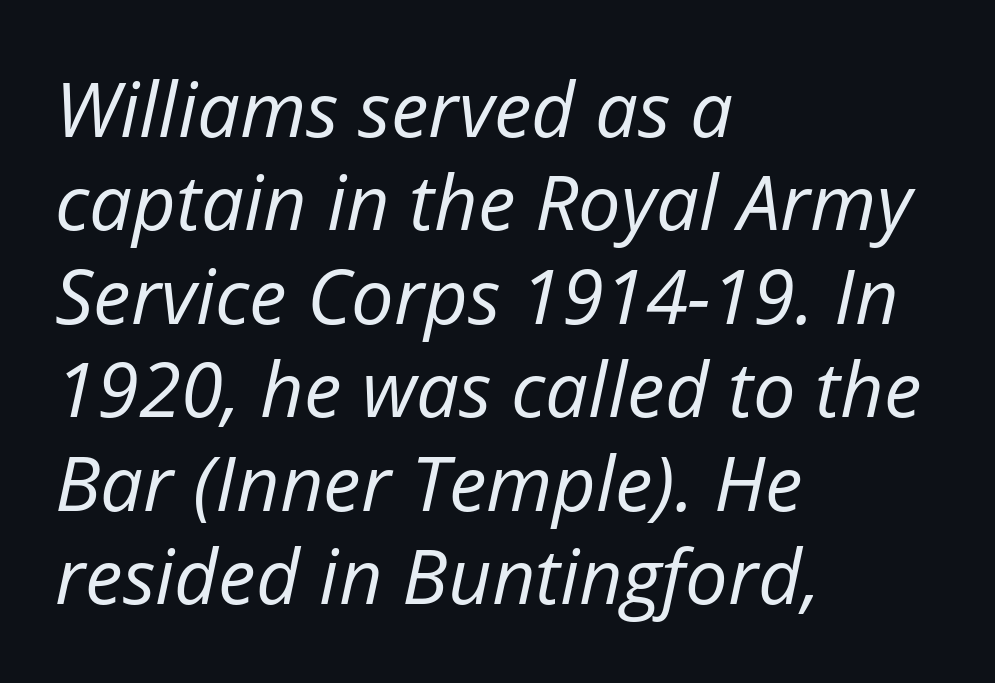
Q: Is the text bold? A: No.
Q: Is the text italic (slanted)? A: Yes, it leans right by about 12 degrees.
Q: Is the text underlined? A: No.
Q: How is the paragraph aligned? A: Left-aligned.
Q: Is the spacing between letters normal or unusually wide? A: Normal.
Q: Width (condensed, normal, or wide)? A: Normal.
Q: Stroke contrast? A: Low.
Q: x-height? A: Medium.
Q: Monospaced? A: No.
